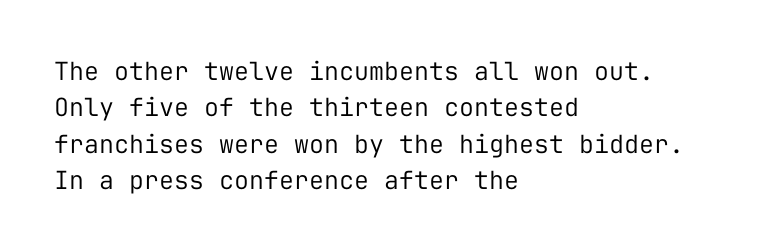
Q: Is the text bold? A: No.
Q: Is the text italic (slanted)? A: No, it is upright.
Q: Is the text underlined? A: No.
Q: How is the paragraph aligned? A: Left-aligned.
Q: Is the spacing between letters normal or unusually wide? A: Normal.
Q: Is the spacing between lines tight, normal or loose? A: Normal.
